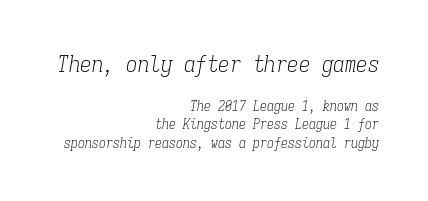
The face used here appears at its bigger size in the upper chunk. Quick note: italic. Stems and bowls with no extra thickness — not bold. Leftover space on each line is placed entirely before the opening word.
